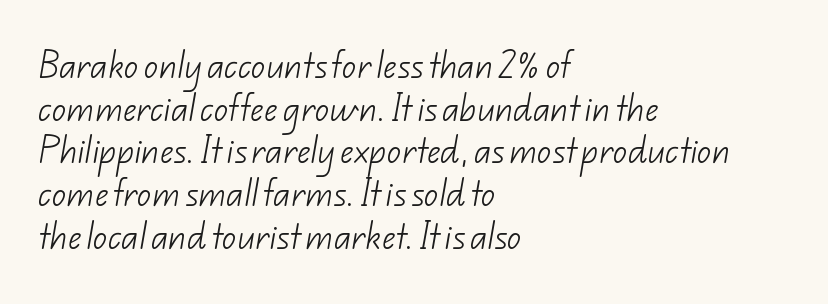
Q: Is the text bold? A: No.
Q: Is the typeface a serif or a sans-serif typeface? A: Sans-serif.
Q: Is the text underlined? A: No.
Q: How is the paragraph aligned? A: Left-aligned.
Q: Is the spacing between letters normal or unusually wide? A: Normal.
Q: Is the spacing between lines tight, normal or loose? A: Normal.
Q: Width (condensed, normal, or wide)? A: Normal.
Q: Stroke contrast? A: Low.
Q: x-height? A: Small.
Q: Monospaced? A: No.
